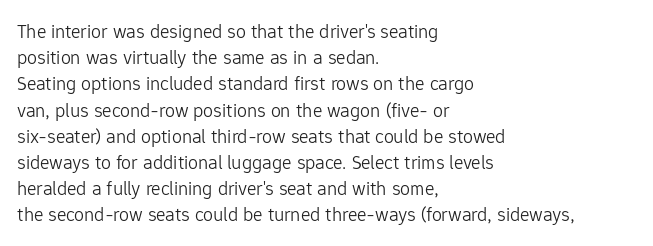
The image shows 20 px text type, upright; set left-aligned, normal line spacing (1.31x), normal letter spacing, not underlined.
